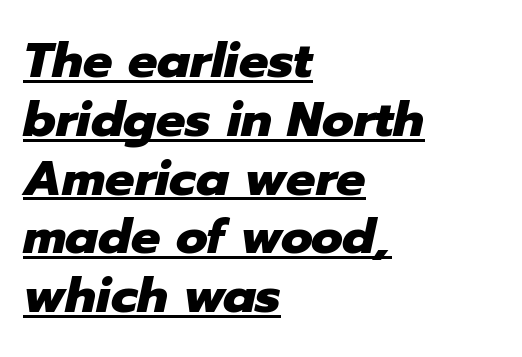
Q: Is the text bold? A: Yes.
Q: Is the text italic (slanted)? A: Yes, it leans right by about 12 degrees.
Q: Is the text underlined? A: Yes.
Q: How is the paragraph aligned? A: Left-aligned.
Q: Is the spacing between letters normal or unusually wide? A: Normal.
Q: Width (condensed, normal, or wide)? A: Normal.
Q: Stroke contrast? A: Low.
Q: x-height? A: Medium.
Q: Monospaced? A: No.
